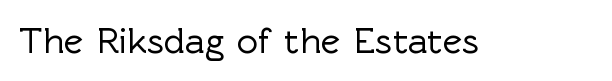
Q: Is the text italic (slanted)? A: No, it is upright.
Q: Is the typeface a serif or a sans-serif typeface? A: Sans-serif.
Q: Is the text underlined? A: No.
Q: Is the spacing between letters normal or unusually wide? A: Normal.
Q: Width (condensed, normal, or wide)? A: Normal.
Q: x-height? A: Medium.
Q: Monospaced? A: No.
